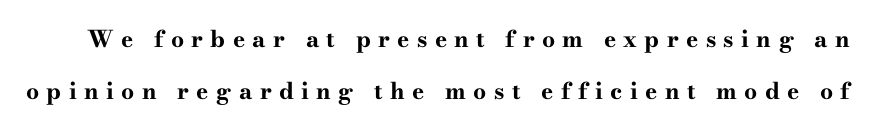
The image shows 23 px bold type, upright; set loose line spacing (2.28x), unusually wide letter spacing (+0.32 em), not underlined.
